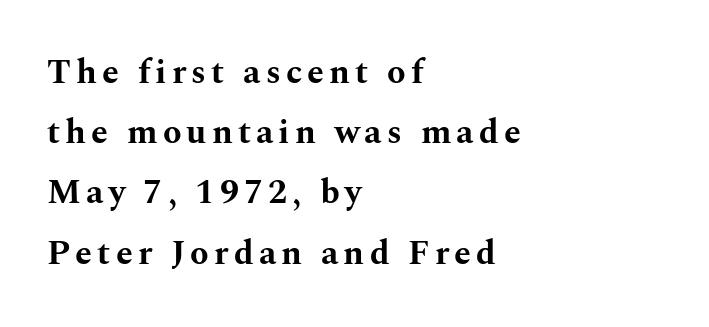
Font category for this specimen: serif. It's the straight-up-and-down kind of type. Compared with a centered layout, this one pins lines to the left instead. Each letter keeps its own natural width here, so spacing adapts to shape.
